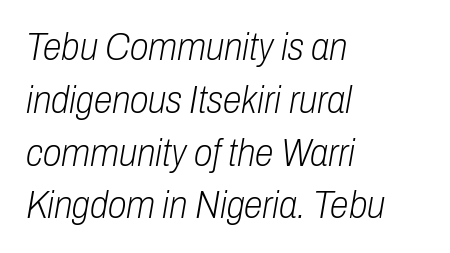
The image shows 38 px light, condensed type, italic (leaning right); set left-aligned, normal line spacing (1.39x), normal letter spacing, not underlined; low stroke contrast and a medium x-height.
